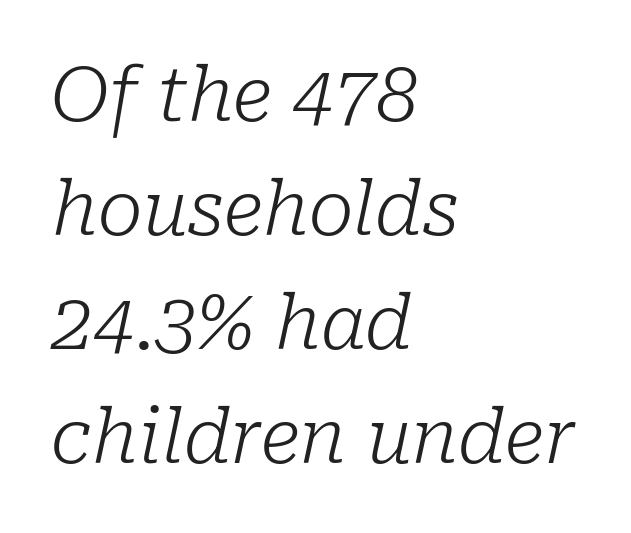
The image shows 75 px light serif type, italic (leaning right); set left-aligned, normal line spacing (1.52x), normal letter spacing, not underlined; low stroke contrast and a medium x-height.
